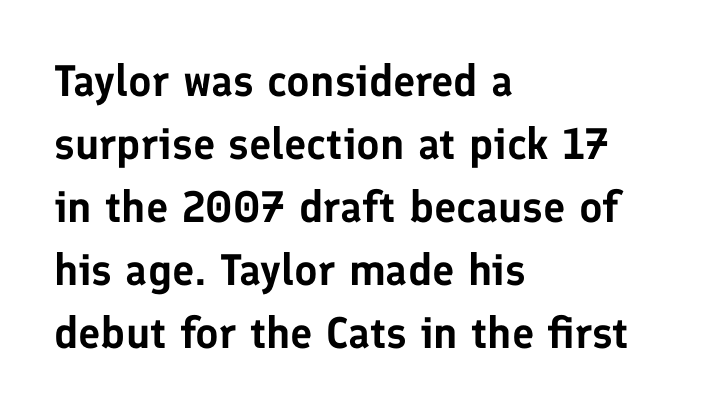
{"serif": "no", "italic": "no", "width": "normal", "stroke_contrast": "low", "x_height": "medium", "monospaced": "no", "underline": "no", "align": "left", "line_spacing": "normal", "line_spacing_ratio": 1.43, "letter_spacing": "normal", "letter_spacing_em": 0.0, "glyph_px": 44}
